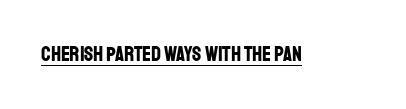
{"italic": "no", "bold": "yes", "underline": "yes", "letter_spacing": "normal", "letter_spacing_em": 0.0, "glyph_px": 21}
